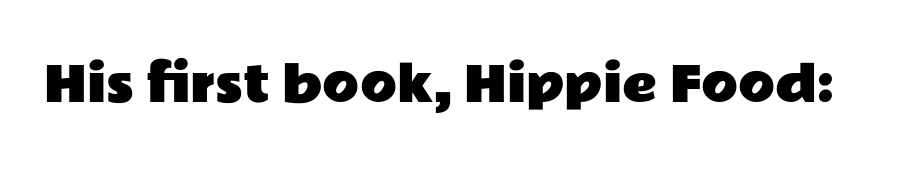
{"serif": "no", "italic": "no", "width": "wide", "stroke_contrast": "low", "x_height": "medium", "monospaced": "no", "underline": "no", "letter_spacing": "normal", "letter_spacing_em": 0.0, "glyph_px": 48}
